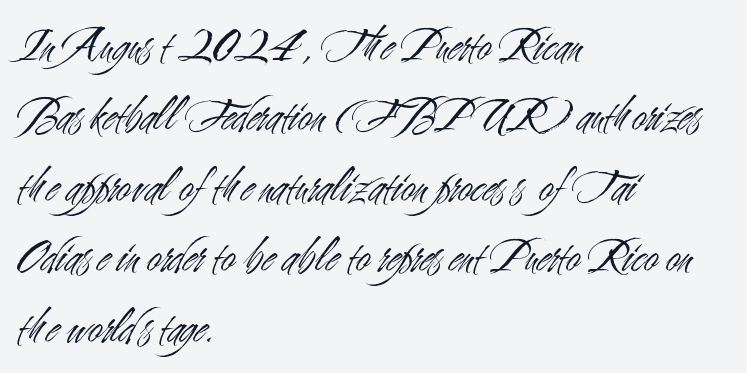
Here the glyphs are tracked normally, forming tight word shapes. Teacher's note: observe the even left margin — that is flush-left alignment. Evenly set lines give the paragraph a standard silhouette. Here the designer chose a conventional face with non-uniform glyph widths. Ink coverage per letter is moderate at most.
